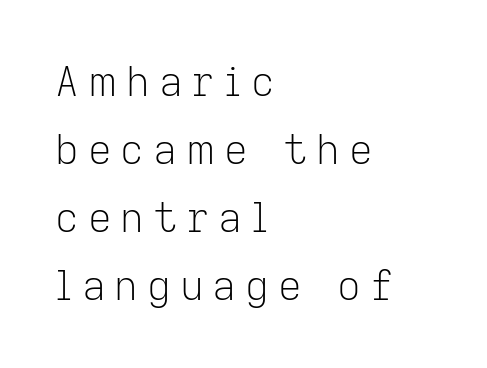
The image shows 41 px light sans-serif type, upright; set left-aligned, normal line spacing (1.66x), unusually wide letter spacing (+0.22 em), not underlined; low stroke contrast and a medium x-height.
